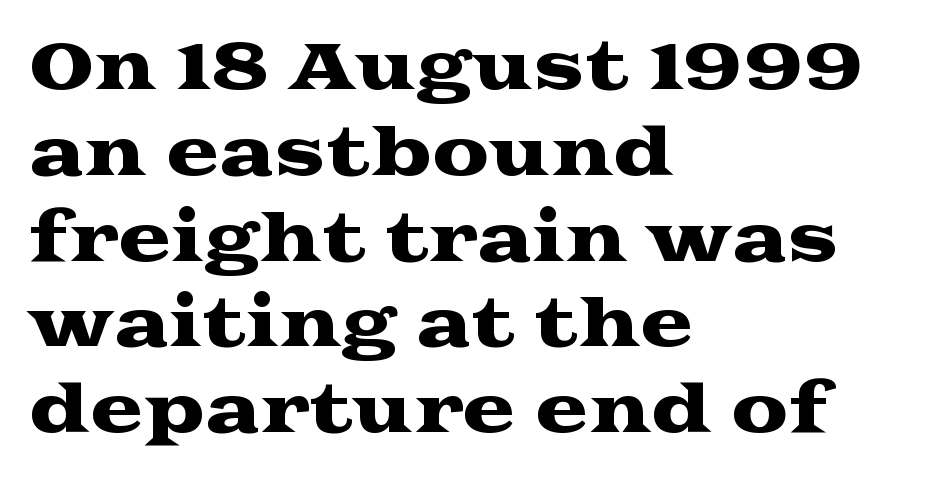
The image shows 64 px wide serif type, upright; set left-aligned, normal line spacing (1.34x), normal letter spacing, not underlined; medium stroke contrast and a medium x-height.
